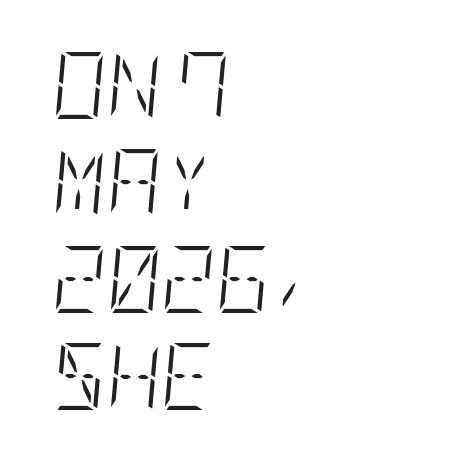
{"italic": "yes", "lean": "right", "slant_degrees": 5, "bold": "no", "weight": "light", "width": "condensed", "stroke_contrast": "low", "x_height": "large", "underline": "no", "align": "left", "line_spacing": "normal", "line_spacing_ratio": 1.45, "letter_spacing": "normal", "letter_spacing_em": 0.0, "glyph_px": 67}
